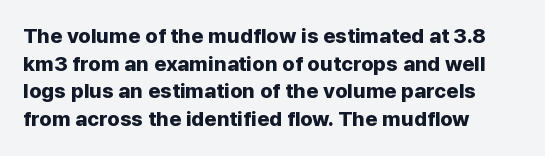
It's the straight-up-and-down kind of type. The words here are not underlined. Summary of vertical rhythm: regular, with standard interline spacing. Alignment: flush left. The rendering keeps characters at their native spacing.
